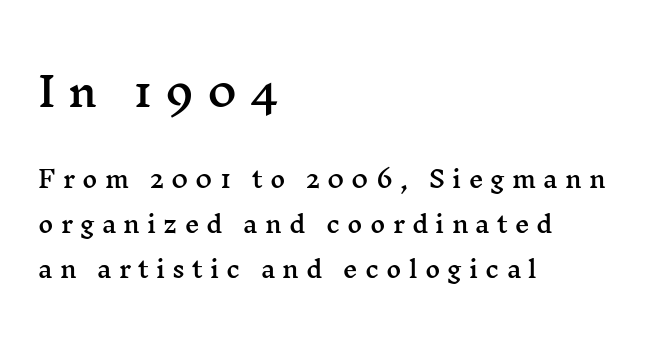
The image shows 40 px wide serif type, upright; set left-aligned, loose line spacing (1.95x), unusually wide letter spacing (+0.31 em), not underlined; the first (top) block is 1.74x larger; medium stroke contrast and a medium x-height.
